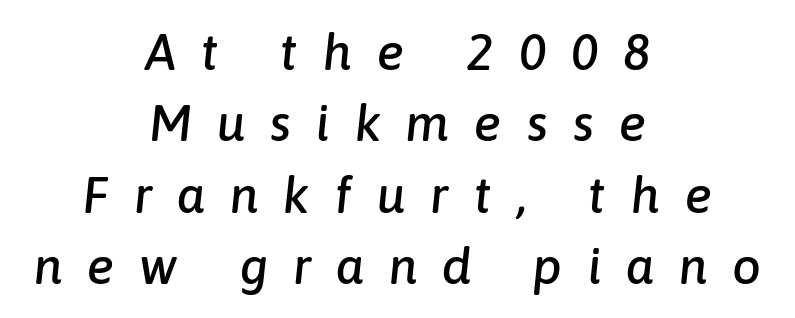
{"italic": "yes", "lean": "right", "slant_degrees": 6, "width": "normal", "stroke_contrast": "low", "x_height": "medium", "monospaced": "no", "underline": "no", "align": "center", "line_spacing": "normal", "line_spacing_ratio": 1.4, "letter_spacing": "wide", "letter_spacing_em": 0.49, "glyph_px": 51}
